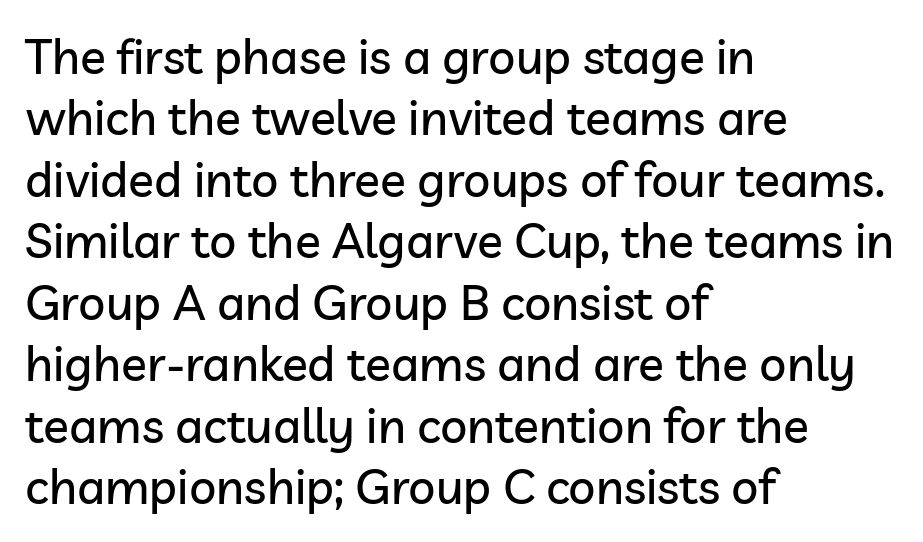
Q: Is the text italic (slanted)? A: No, it is upright.
Q: Is the typeface a serif or a sans-serif typeface? A: Sans-serif.
Q: Is the text underlined? A: No.
Q: How is the paragraph aligned? A: Left-aligned.
Q: Is the spacing between letters normal or unusually wide? A: Normal.
Q: Is the spacing between lines tight, normal or loose? A: Normal.
Q: Width (condensed, normal, or wide)? A: Normal.
Q: Stroke contrast? A: Low.
Q: x-height? A: Medium.
Q: Monospaced? A: No.
